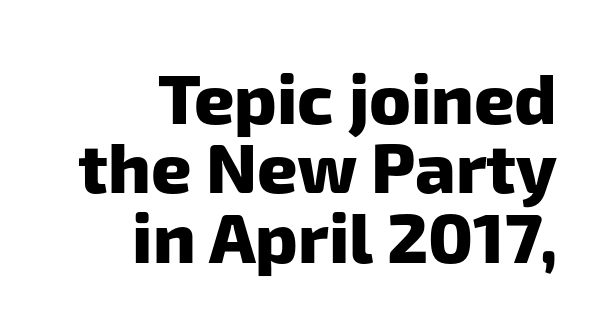
Q: Is the text bold? A: Yes.
Q: Is the typeface a serif or a sans-serif typeface? A: Sans-serif.
Q: Is the text underlined? A: No.
Q: How is the paragraph aligned? A: Right-aligned.
Q: Is the spacing between letters normal or unusually wide? A: Normal.
Q: Is the spacing between lines tight, normal or loose? A: Tight.
Q: Width (condensed, normal, or wide)? A: Normal.
Q: Stroke contrast? A: Low.
Q: x-height? A: Medium.
Q: Monospaced? A: No.
